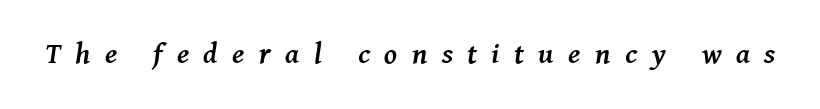
{"serif": "yes", "italic": "yes", "lean": "right", "slant_degrees": 8, "bold": "yes", "weight": "semibold", "width": "normal", "stroke_contrast": "medium", "x_height": "medium", "monospaced": "no", "underline": "no", "letter_spacing": "wide", "letter_spacing_em": 0.5, "glyph_px": 29}
